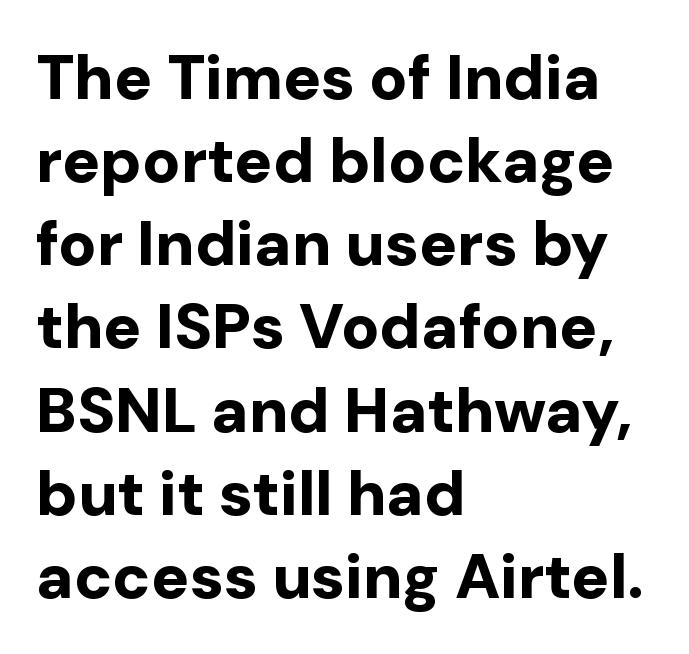
The image shows 63 px bold sans-serif type, upright; set left-aligned, normal line spacing (1.32x), normal letter spacing, not underlined; low stroke contrast and a medium x-height.
